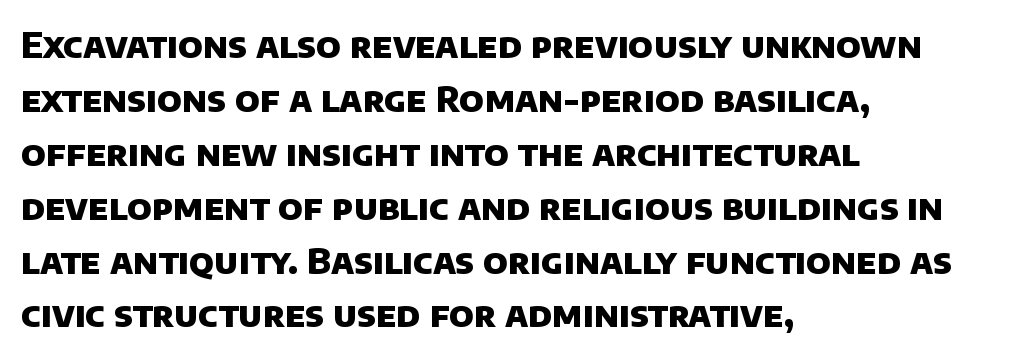
The lines sit at an ordinary, default distance from one another. A sans-serif font was chosen for this passage. All the whitespace from short lines collects on the right. The gap between lines stays unmarked. The face used here is proportionally spaced, like ordinary book or web type. Characters follow at the spacing the type designer built in.
